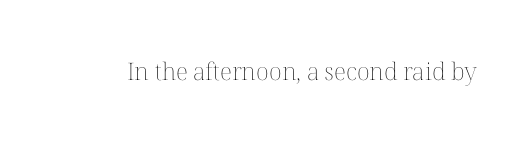
Q: Is the text bold? A: No.
Q: Is the text italic (slanted)? A: No, it is upright.
Q: Is the text underlined? A: No.
Q: Is the spacing between letters normal or unusually wide? A: Normal.
